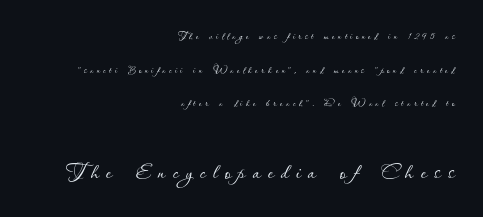
Q: Is the text bold? A: No.
Q: Is the text italic (slanted)? A: Yes.
Q: Is the text underlined? A: No.
Q: How is the paragraph aligned? A: Right-aligned.
Q: Is the spacing between letters normal or unusually wide? A: Unusually wide.
Q: Is the spacing between lines tight, normal or loose? A: Loose.
Q: Which block of text is set in a larger size, the first (top) or the second (bottom)? A: The second (bottom) one.
Q: Width (condensed, normal, or wide)? A: Normal.
Q: Stroke contrast? A: Low.
Q: x-height? A: Small.
Q: Monospaced? A: No.
